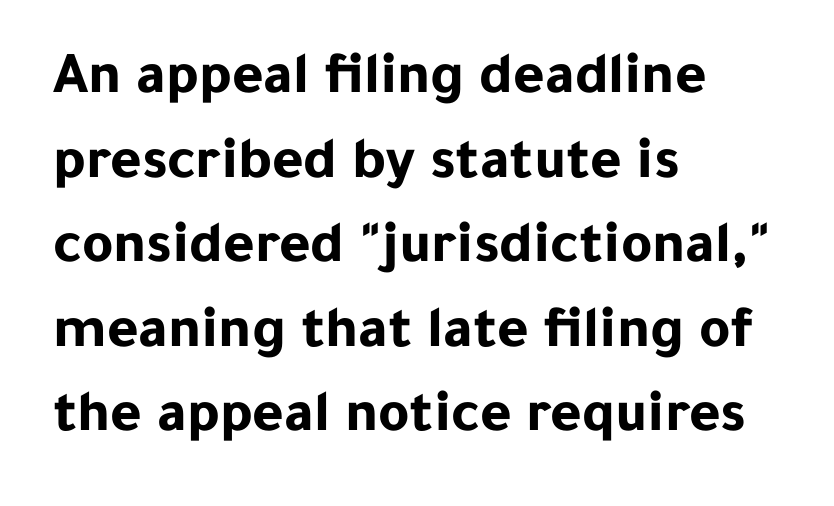
You can tell from the bare stems that sans-serif type was used. The letters are bold, with thick, heavy strokes. The lines are quadded left. The foot of each line stays bare and open.
